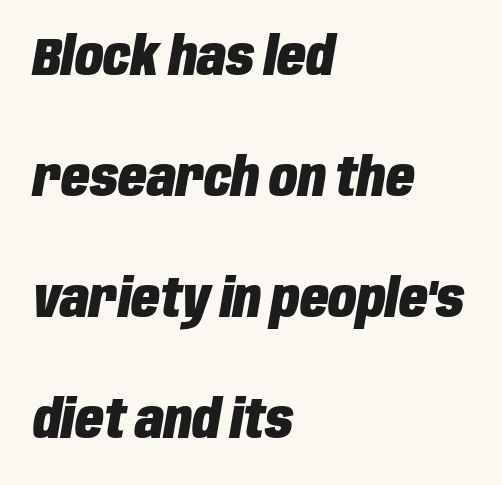
The image shows 52 px heavy, condensed type, italic (leaning right); set left-aligned, loose line spacing (2.33x), normal letter spacing, not underlined; low stroke contrast and a large x-height.
